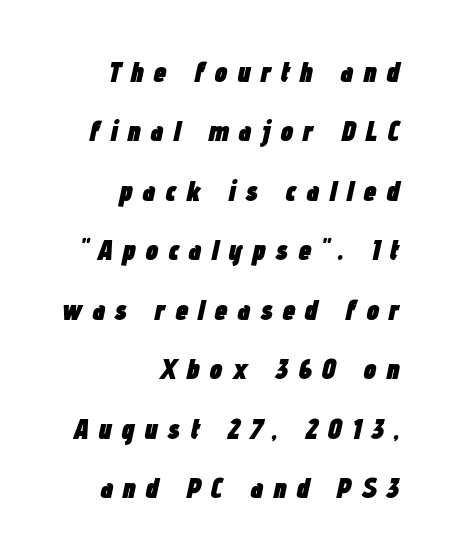
Q: Is the text bold? A: Yes.
Q: Is the text italic (slanted)? A: Yes, it leans right by about 12 degrees.
Q: Is the text underlined? A: No.
Q: How is the paragraph aligned? A: Right-aligned.
Q: Is the spacing between letters normal or unusually wide? A: Unusually wide.
Q: Is the spacing between lines tight, normal or loose? A: Loose.
Q: Width (condensed, normal, or wide)? A: Condensed.
Q: Stroke contrast? A: Low.
Q: x-height? A: Medium.
Q: Monospaced? A: No.
